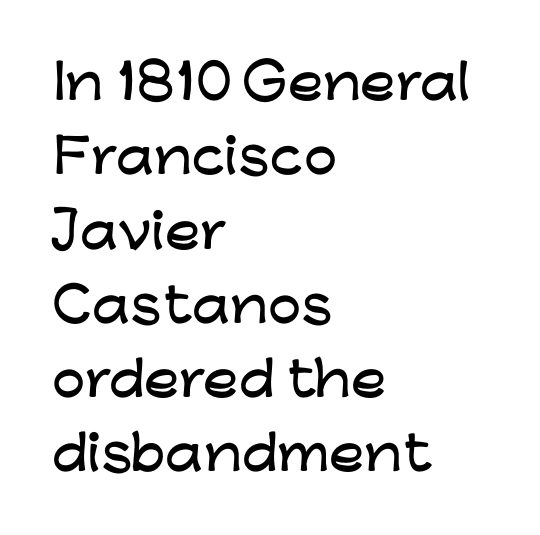
Serif or sans? Sans — the stroke terminals are bare. Visually the block forms a straight wall on the left and a jagged coastline on the right. The words here are not underlined. What's the leading like? Ordinary, nothing unusual. Each letter keeps its own natural width here, so spacing adapts to shape. The letters stand straight up with perfectly vertical stems.
